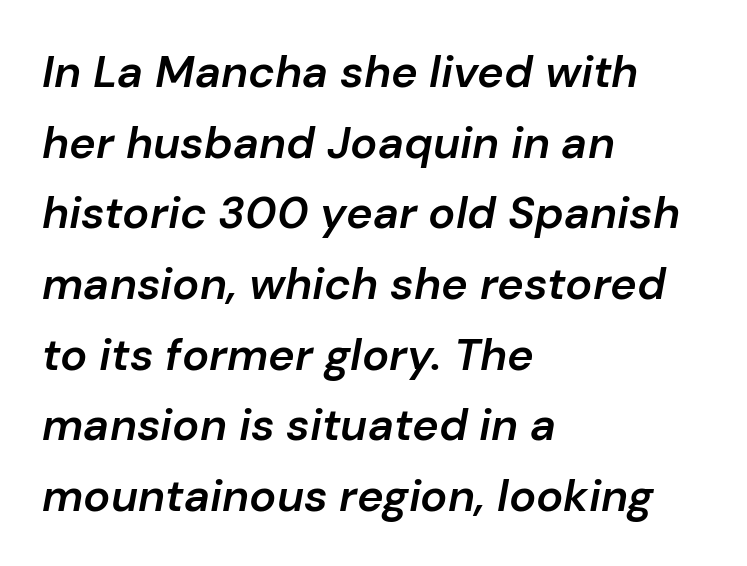
{"italic": "yes", "lean": "right", "slant_degrees": 10, "bold": "semi", "weight": "semibold", "width": "normal", "stroke_contrast": "low", "x_height": "medium", "monospaced": "no", "underline": "no", "align": "left", "line_spacing": "normal", "line_spacing_ratio": 1.57, "letter_spacing": "normal", "letter_spacing_em": 0.0, "glyph_px": 45}
